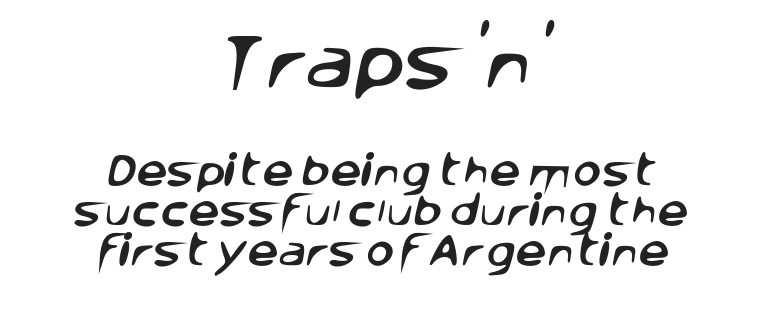
Is this a fixed-width face? No — the glyphs have proportional, varying widths. The glyphs in this specimen are sans serif. The gaps between neighbouring characters are ordinary and unremarkable. The vertical gap from one line to the next is small. Leftover space on each line is divided equally before and after the words.
